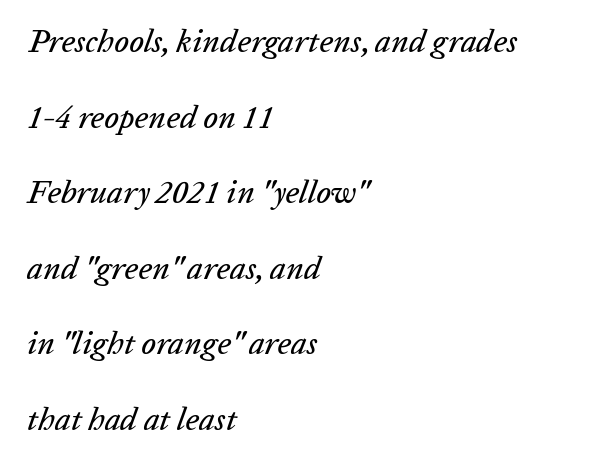
The letters are slanted; this is an italic face. Leftover space on each line is placed entirely after the last word. Is this a fixed-width face? No — the glyphs have proportional, varying widths. Inter-character spacing is left at the font's built-in metrics. A great deal of white space separates one row of letters from the next.
